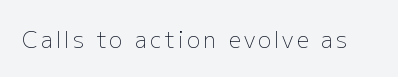
{"italic": "no", "bold": "no", "underline": "no", "glyph_px": 22}
